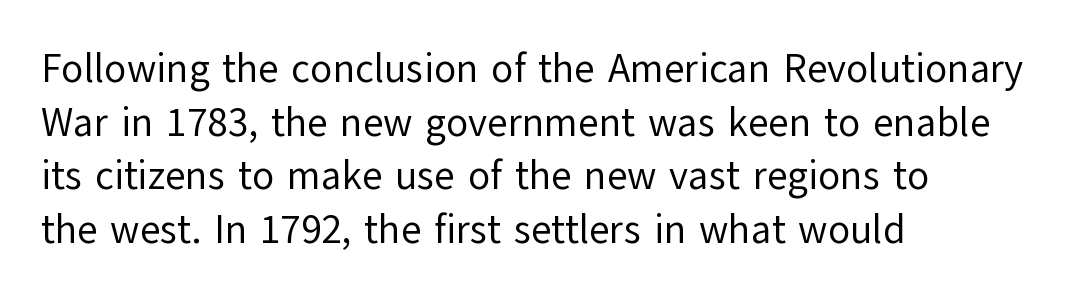
Compared with typical body copy, the letter spacing here is the same. Looks like regular typesetting: each glyph gets only the width it needs. Line starts are locked; line ends wander. The font is comparable to plain body text, perhaps lighter.
